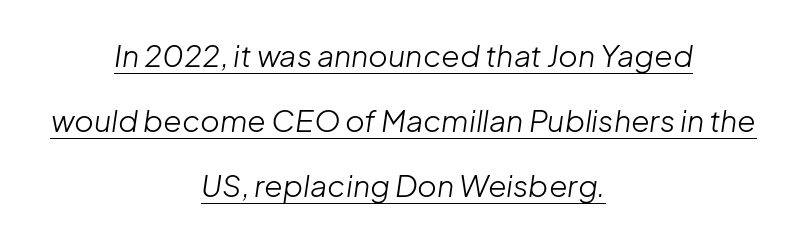
The image shows 30 px light type, italic (leaning right); set centered, loose line spacing (2.17x), normal letter spacing, underlined; low stroke contrast and a medium x-height.
